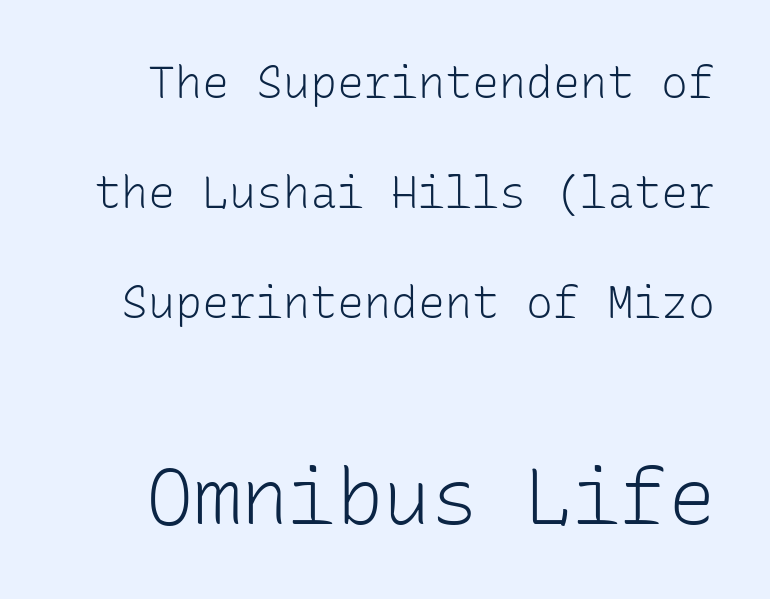
Q: Is the text bold? A: No.
Q: Is the text italic (slanted)? A: No, it is upright.
Q: Is the typeface a serif or a sans-serif typeface? A: Sans-serif.
Q: Is the text underlined? A: No.
Q: Is the spacing between letters normal or unusually wide? A: Normal.
Q: Is the spacing between lines tight, normal or loose? A: Loose.
Q: Which block of text is set in a larger size, the first (top) or the second (bottom)? A: The second (bottom) one.
Q: Width (condensed, normal, or wide)? A: Normal.
Q: Stroke contrast? A: Low.
Q: x-height? A: Medium.
Q: Monospaced? A: Yes.
